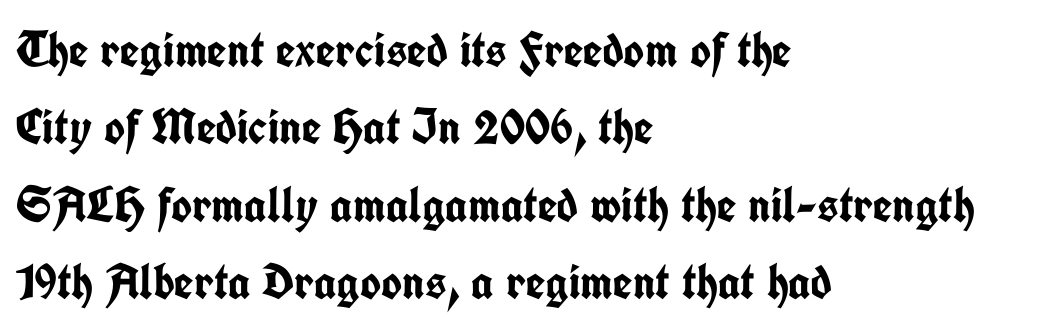
Q: Is the text bold? A: Yes.
Q: Is the text italic (slanted)? A: No, it is upright.
Q: Is the typeface a serif or a sans-serif typeface? A: Sans-serif.
Q: Is the text underlined? A: No.
Q: How is the paragraph aligned? A: Left-aligned.
Q: Is the spacing between letters normal or unusually wide? A: Normal.
Q: Is the spacing between lines tight, normal or loose? A: Normal.
Q: Width (condensed, normal, or wide)? A: Condensed.
Q: Stroke contrast? A: Low.
Q: x-height? A: Medium.
Q: Monospaced? A: No.
